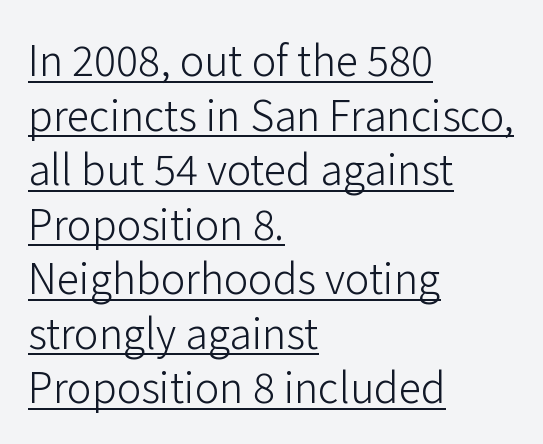
Q: Is the text bold? A: No.
Q: Is the text italic (slanted)? A: No, it is upright.
Q: Is the typeface a serif or a sans-serif typeface? A: Sans-serif.
Q: Is the text underlined? A: Yes.
Q: How is the paragraph aligned? A: Left-aligned.
Q: Is the spacing between letters normal or unusually wide? A: Normal.
Q: Is the spacing between lines tight, normal or loose? A: Normal.
Q: Width (condensed, normal, or wide)? A: Normal.
Q: Stroke contrast? A: Low.
Q: x-height? A: Medium.
Q: Monospaced? A: No.
